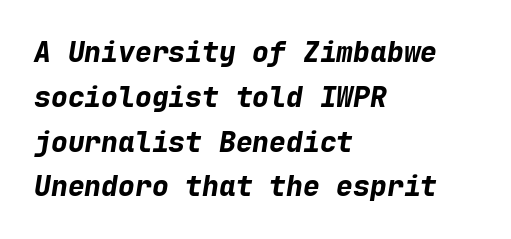
The image shows 28 px bold type, italic (leaning right), monospaced; set left-aligned, normal line spacing (1.6x), normal letter spacing, not underlined; low stroke contrast and a medium x-height.
